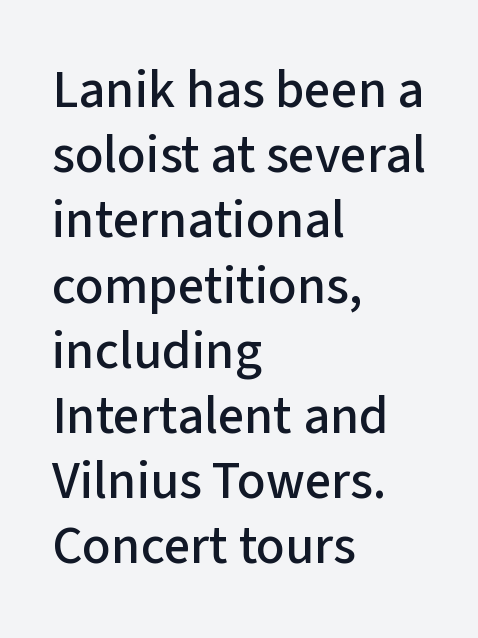
The image shows 53 px sans-serif type, upright; set left-aligned, line spacing 1.23x, normal letter spacing, not underlined; low stroke contrast and a medium x-height.
